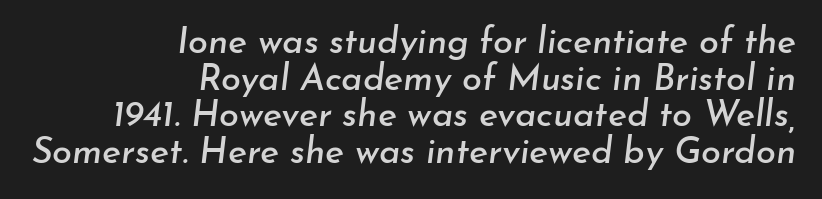
{"italic": "yes", "lean": "right", "slant_degrees": 7, "width": "normal", "stroke_contrast": "low", "x_height": "small", "monospaced": "no", "underline": "no", "align": "right", "line_spacing": "tight", "line_spacing_ratio": 1.02, "letter_spacing": "normal", "letter_spacing_em": 0.0, "glyph_px": 36}
